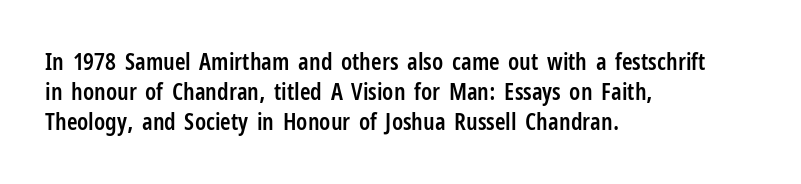
These lines are set flush left with a ragged right edge. Reading down the column, the eye jumps a familiar distance to each next line. The face used here is a semibold: visibly heavier than regular, lighter than bold. The specimen omits any rule beneath the text block's lines. Spacing between characters is what you'd get straight out of the box.
